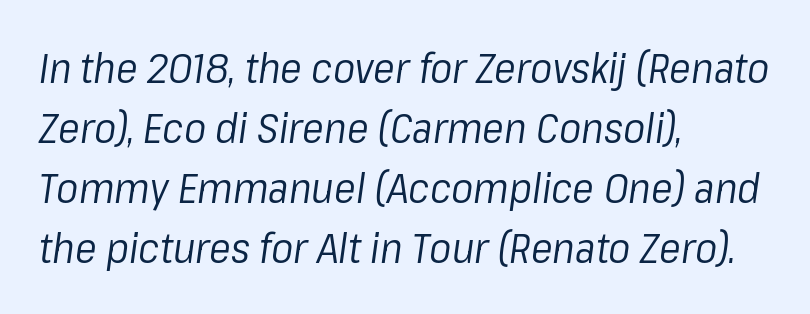
Q: Is the text bold? A: No.
Q: Is the text italic (slanted)? A: Yes, it leans right by about 8 degrees.
Q: Is the text underlined? A: No.
Q: How is the paragraph aligned? A: Left-aligned.
Q: Is the spacing between letters normal or unusually wide? A: Normal.
Q: Is the spacing between lines tight, normal or loose? A: Normal.
Q: Width (condensed, normal, or wide)? A: Normal.
Q: Stroke contrast? A: Low.
Q: x-height? A: Medium.
Q: Monospaced? A: No.
